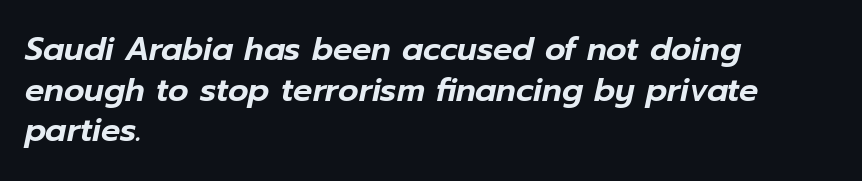
Q: Is the text italic (slanted)? A: Yes, it leans right by about 12 degrees.
Q: Is the text underlined? A: No.
Q: How is the paragraph aligned? A: Left-aligned.
Q: Is the spacing between letters normal or unusually wide? A: Normal.
Q: Is the spacing between lines tight, normal or loose? A: Normal.
Q: Width (condensed, normal, or wide)? A: Normal.
Q: Stroke contrast? A: Low.
Q: x-height? A: Medium.
Q: Monospaced? A: No.
